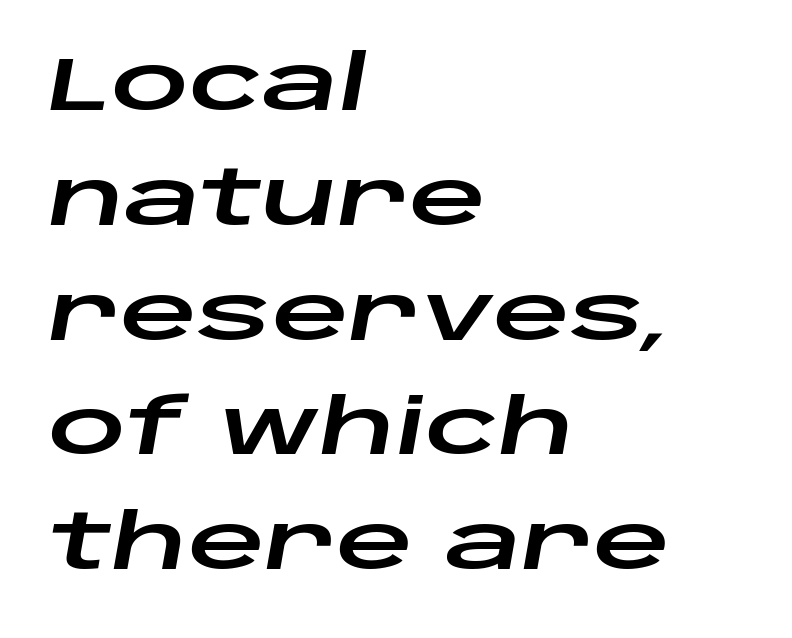
The image shows 76 px wide type, italic (leaning right); set left-aligned, normal line spacing (1.51x), normal letter spacing, not underlined; low stroke contrast and a large x-height.
